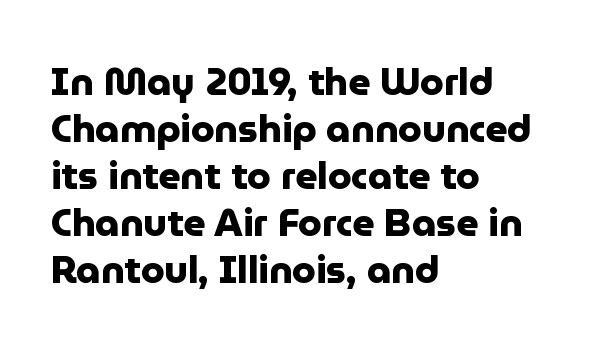
The image shows 38 px heavy sans-serif type, upright; set left-aligned, line spacing 1.24x, normal letter spacing, not underlined; low stroke contrast and a medium x-height.
